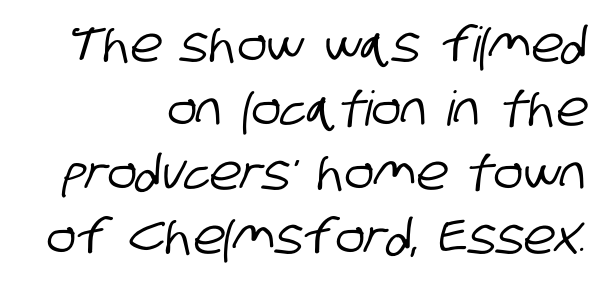
{"serif": "no", "width": "condensed", "stroke_contrast": "low", "x_height": "large", "monospaced": "no", "underline": "no", "align": "right", "line_spacing": "normal", "line_spacing_ratio": 1.33, "letter_spacing": "normal", "letter_spacing_em": 0.0, "glyph_px": 48}
